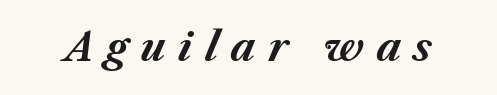
Q: Is the text bold? A: Yes.
Q: Is the text italic (slanted)? A: Yes, it leans right by about 23 degrees.
Q: Is the text underlined? A: No.
Q: Is the spacing between letters normal or unusually wide? A: Unusually wide.
Q: Width (condensed, normal, or wide)? A: Normal.
Q: Stroke contrast? A: Medium.
Q: x-height? A: Medium.
Q: Monospaced? A: No.
